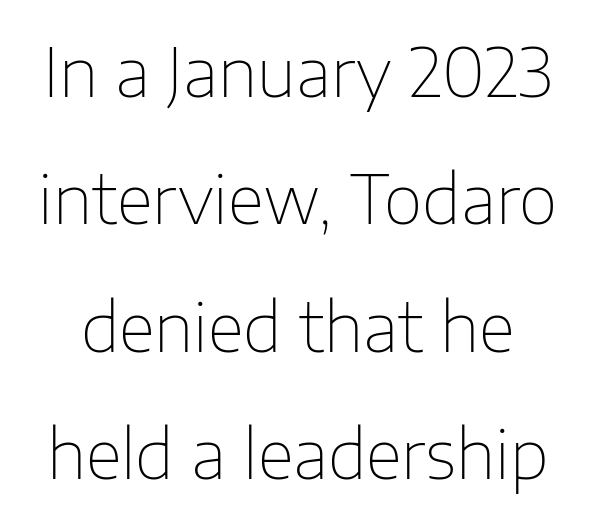
{"serif": "no", "italic": "no", "bold": "no", "weight": "thin", "width": "normal", "stroke_contrast": "low", "x_height": "medium", "monospaced": "no", "underline": "no", "line_spacing": "loose", "line_spacing_ratio": 1.9, "letter_spacing": "normal", "letter_spacing_em": 0.0, "glyph_px": 67}
